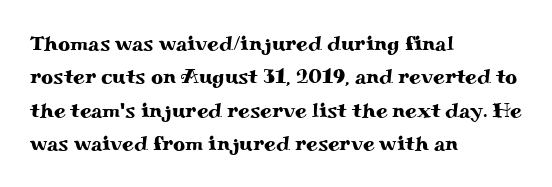
The image shows 21 px text type, upright; set left-aligned, normal line spacing (1.59x), normal letter spacing, not underlined.
